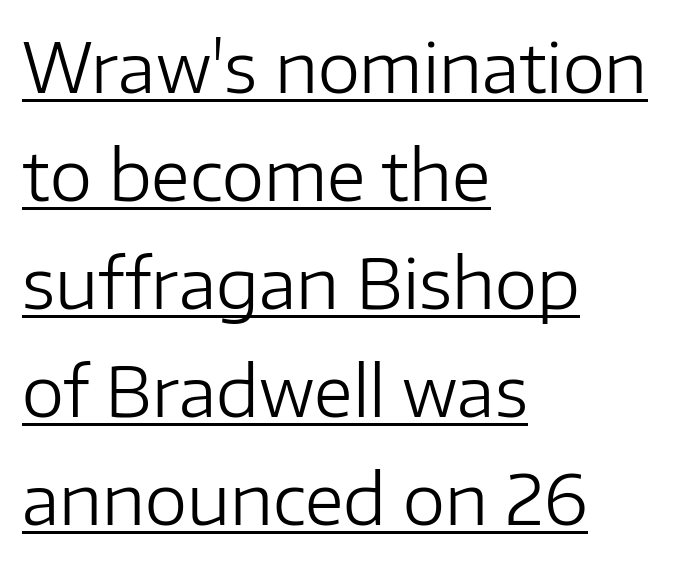
{"serif": "no", "italic": "no", "bold": "no", "weight": "regular", "width": "normal", "stroke_contrast": "low", "x_height": "medium", "monospaced": "no", "underline": "yes", "align": "left", "line_spacing": "normal", "line_spacing_ratio": 1.59, "letter_spacing": "normal", "letter_spacing_em": 0.0, "glyph_px": 68}
